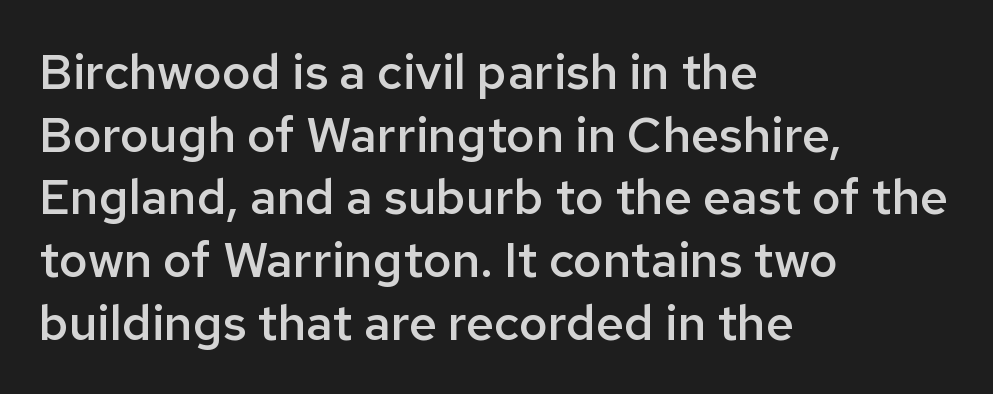
Font category for this specimen: sans-serif. Posture: straight, roman, zero tilt. Each glyph is drawn with semibold strokes, heavier than normal yet not fully bold. Each letter keeps its own natural width here, so spacing adapts to shape.
